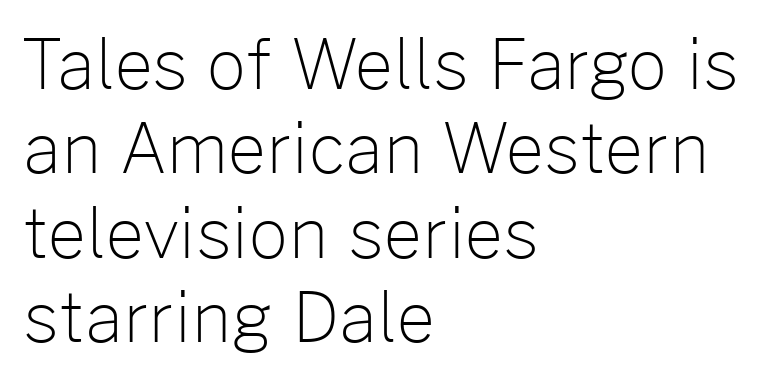
{"serif": "no", "italic": "no", "bold": "no", "weight": "light", "width": "normal", "stroke_contrast": "low", "x_height": "medium", "monospaced": "no", "underline": "no", "align": "left", "line_spacing_ratio": 1.24, "letter_spacing": "normal", "letter_spacing_em": 0.0, "glyph_px": 68}
